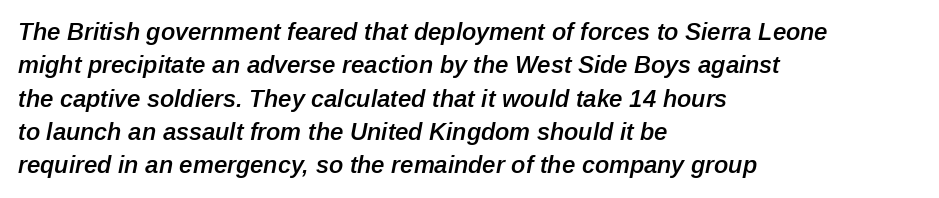
This is moderately heavy type, rendered in semibold. Reading down the column, the eye jumps a familiar distance to each next line. Yep, that's italic — everything's leaning. The string is rendered with underlining switched off. Caption: multi-line text, flush left, ragged right.
